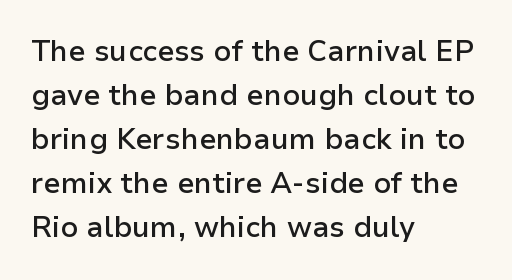
The image shows 29 px semibold sans-serif type, upright; set left-aligned, normal line spacing (1.52x), normal letter spacing, not underlined; low stroke contrast and a medium x-height.
